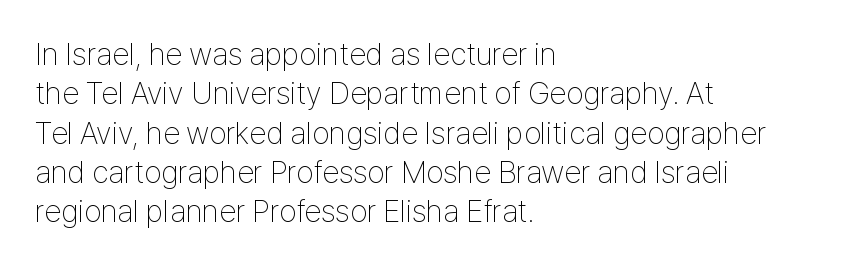
Q: Is the text bold? A: No.
Q: Is the text italic (slanted)? A: No, it is upright.
Q: Is the typeface a serif or a sans-serif typeface? A: Sans-serif.
Q: Is the text underlined? A: No.
Q: How is the paragraph aligned? A: Left-aligned.
Q: Is the spacing between letters normal or unusually wide? A: Normal.
Q: Is the spacing between lines tight, normal or loose? A: Normal.
Q: Width (condensed, normal, or wide)? A: Condensed.
Q: Stroke contrast? A: Low.
Q: x-height? A: Medium.
Q: Monospaced? A: No.
